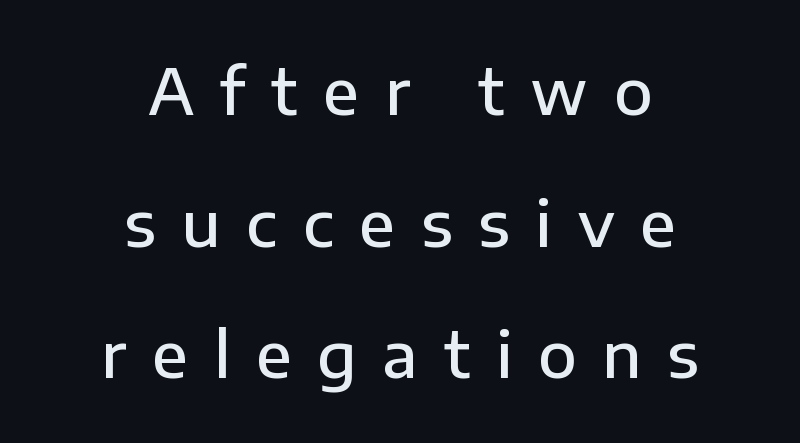
The image shows 63 px semibold sans-serif type, upright; set centered, loose line spacing (2.09x), unusually wide letter spacing (+0.41 em), not underlined; low stroke contrast and a medium x-height.
